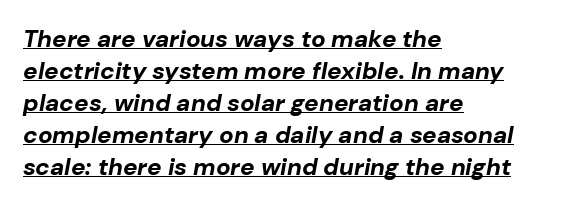
Q: Is the text bold? A: Yes.
Q: Is the text italic (slanted)? A: Yes, it leans right by about 10 degrees.
Q: Is the text underlined? A: Yes.
Q: How is the paragraph aligned? A: Left-aligned.
Q: Is the spacing between letters normal or unusually wide? A: Normal.
Q: Is the spacing between lines tight, normal or loose? A: Normal.
